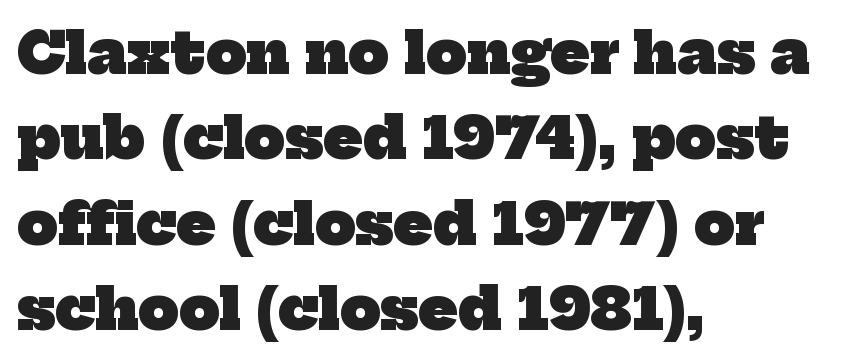
{"serif": "yes", "bold": "yes", "weight": "heavy", "width": "normal", "stroke_contrast": "low", "x_height": "medium", "monospaced": "no", "underline": "no", "align": "left", "line_spacing": "normal", "line_spacing_ratio": 1.5, "letter_spacing": "normal", "letter_spacing_em": 0.0, "glyph_px": 57}
